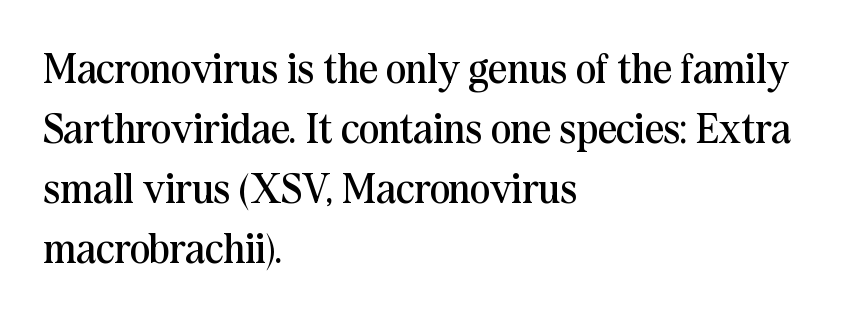
The image shows 42 px regular-weight serif type, upright; set left-aligned, normal line spacing (1.43x), normal letter spacing, not underlined; medium stroke contrast and a medium x-height.
